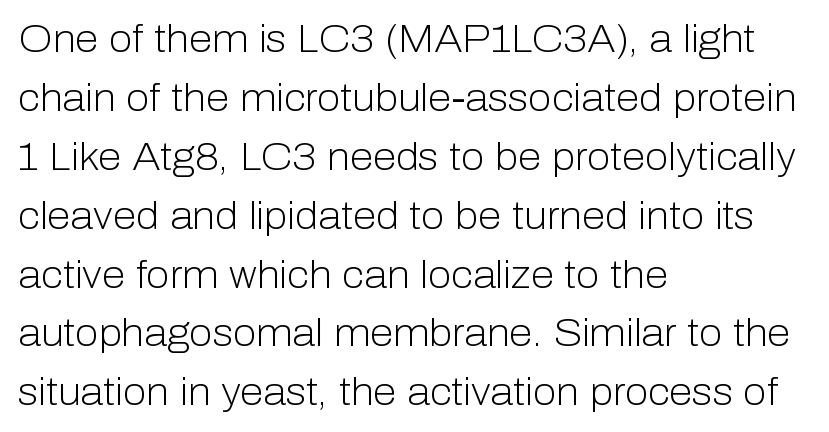
{"serif": "no", "italic": "no", "bold": "no", "weight": "light", "width": "normal", "stroke_contrast": "low", "x_height": "medium", "monospaced": "no", "underline": "no", "align": "left", "line_spacing": "normal", "line_spacing_ratio": 1.55, "letter_spacing": "normal", "letter_spacing_em": 0.0, "glyph_px": 38}
